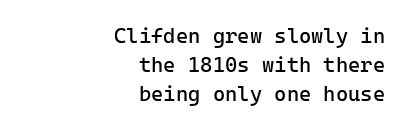
The image shows 21 px text type, upright; set right-aligned, normal line spacing (1.37x), normal letter spacing, not underlined.
